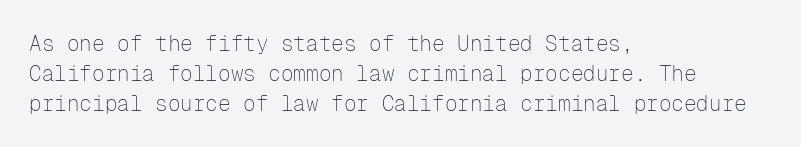
The image shows 21 px text type, upright; set left-aligned, normal line spacing (1.42x), normal letter spacing, not underlined.
